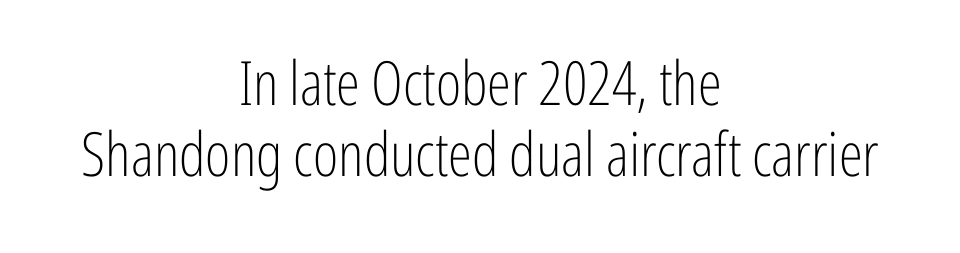
The image shows 61 px light, condensed sans-serif type, upright; set centered, line spacing 1.16x, normal letter spacing, not underlined; low stroke contrast and a medium x-height.
